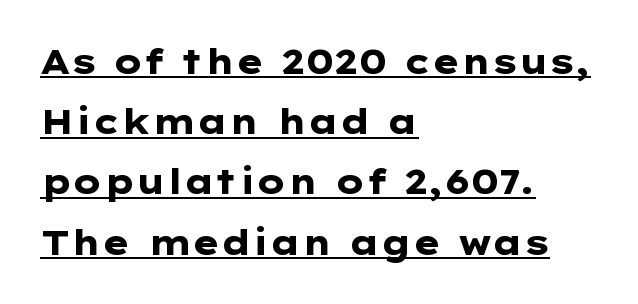
Quick note: not italic, upright. Is this a sans? Yes — the strokes have no serifs. The lines in this sample share a left origin and differ only in where they stop. I'd describe the lettering as bold — thick and assertive. This is underlined copy, the kind a proofreader might mark for attention.
